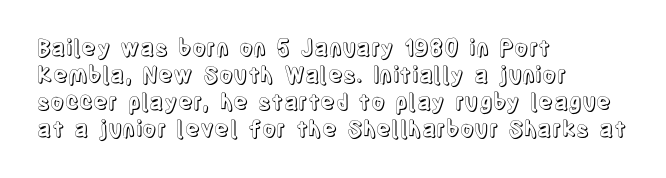
The image shows 22 px text type, upright; set left-aligned, line spacing 1.22x, normal letter spacing, not underlined.
